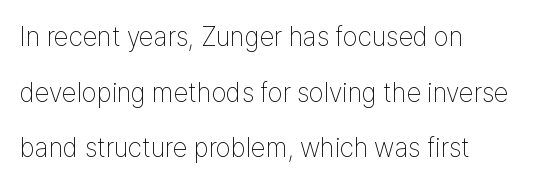
The image shows 27 px text type, upright; set left-aligned, loose line spacing (2.06x), normal letter spacing, not underlined.
